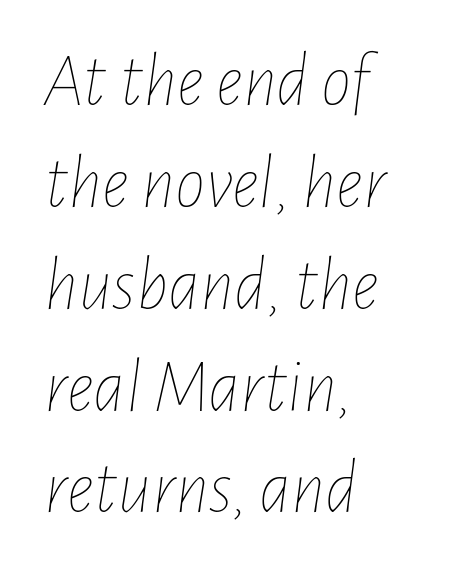
The lines sit at an ordinary, default distance from one another. No chunkiness to these letters — they're not bold. Observe the lean: these are italic letterforms. Think of a printed novel: that variable character pitch is what you see here. Observe the ordinary spacing: letters are neighbours, not strangers. The paragraph shown leans on its left margin.
